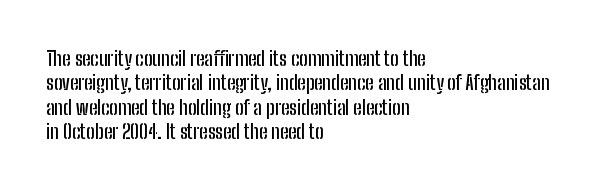
The image shows 20 px text type, upright; set left-aligned, line spacing 1.22x, normal letter spacing, not underlined.
